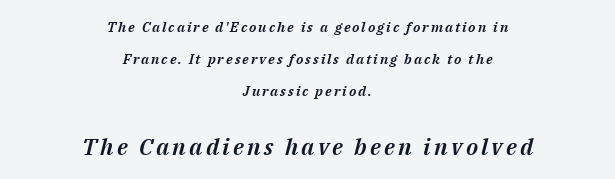
{"italic": "yes", "lean": "right", "slant_degrees": 14, "underline": "no", "align": "center", "line_spacing": "loose", "line_spacing_ratio": 2.27, "larger_block": "second", "size_ratio": 1.64, "glyph_px": 23}
